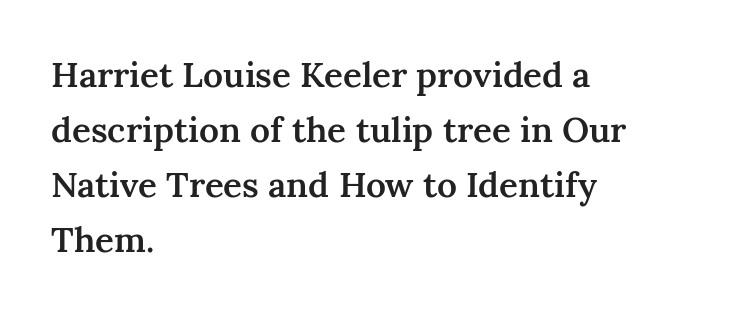
The image shows 35 px semibold serif type, upright; set left-aligned, normal line spacing (1.57x), normal letter spacing, not underlined; medium stroke contrast and a medium x-height.
